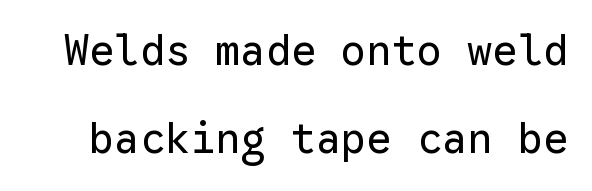
{"serif": "no", "italic": "no", "bold": "no", "weight": "regular", "width": "normal", "stroke_contrast": "low", "x_height": "medium", "monospaced": "yes", "underline": "no", "line_spacing": "loose", "line_spacing_ratio": 2.1, "letter_spacing": "normal", "letter_spacing_em": 0.0, "glyph_px": 42}
